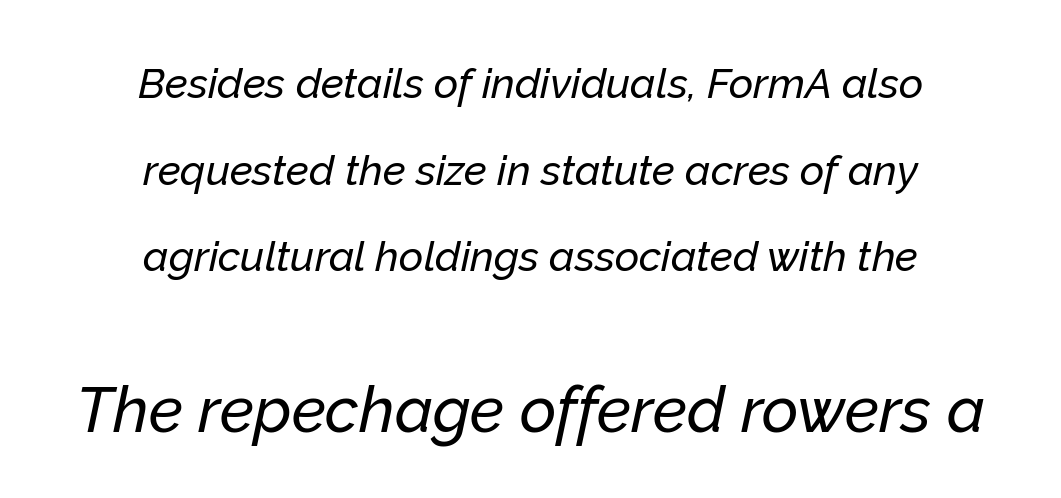
Q: Is the text italic (slanted)? A: Yes, it leans right by about 12 degrees.
Q: Is the text underlined? A: No.
Q: How is the paragraph aligned? A: Centered.
Q: Is the spacing between letters normal or unusually wide? A: Normal.
Q: Is the spacing between lines tight, normal or loose? A: Loose.
Q: Which block of text is set in a larger size, the first (top) or the second (bottom)? A: The second (bottom) one.
Q: Width (condensed, normal, or wide)? A: Normal.
Q: Stroke contrast? A: Low.
Q: x-height? A: Medium.
Q: Monospaced? A: No.
